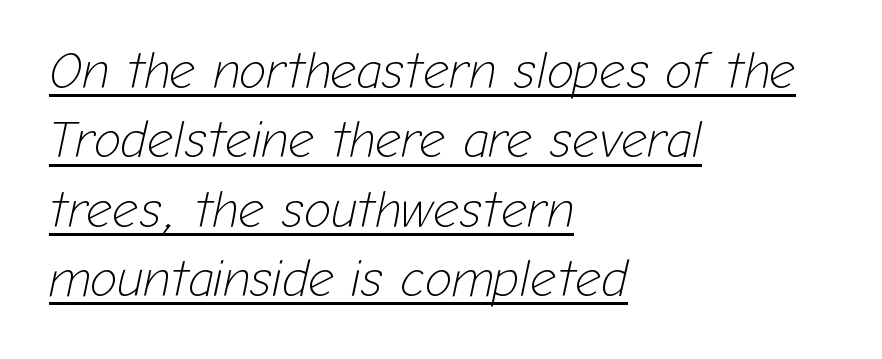
The letters advance in unequal steps, a hallmark of proportional type. This sample uses an oblique cut, with every glyph tilted off the vertical. Looks like someone drew a line under every word here. One glance says typical: line gaps are just what's usual. Letters have the restrained weight of plain body copy at most. Default kerning and tracking; the words read as compact shapes.
